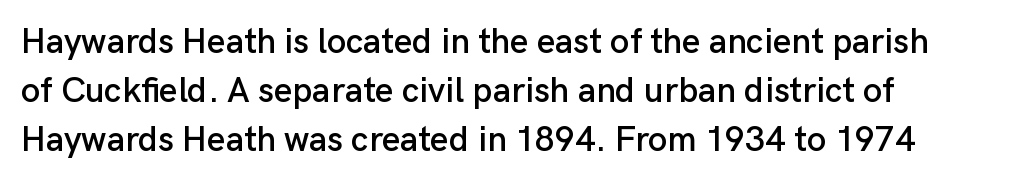
Nope, not italic — everything's standing straight. In terms of leading, this rendering sits right in the middle. Lines of text with bare space underneath. Each letter's strokes conclude bluntly, with no projecting serifs. Casual observation: everything's shoved over to the left. Character widths vary here, with narrow letters taking less room than wide ones.
